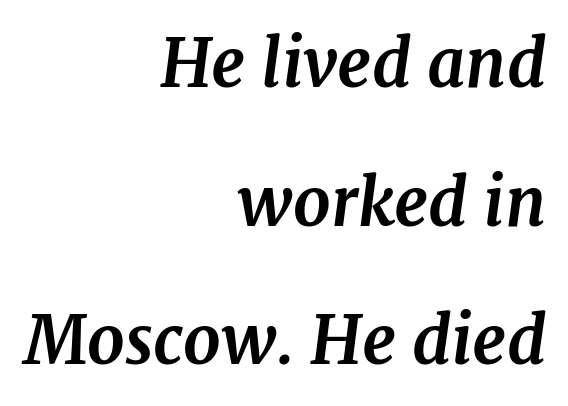
Q: Is the text bold? A: Yes.
Q: Is the text italic (slanted)? A: Yes, it leans right by about 7 degrees.
Q: Is the typeface a serif or a sans-serif typeface? A: Serif.
Q: Is the text underlined? A: No.
Q: How is the paragraph aligned? A: Right-aligned.
Q: Is the spacing between letters normal or unusually wide? A: Normal.
Q: Is the spacing between lines tight, normal or loose? A: Loose.
Q: Width (condensed, normal, or wide)? A: Normal.
Q: Stroke contrast? A: Medium.
Q: x-height? A: Medium.
Q: Monospaced? A: No.
